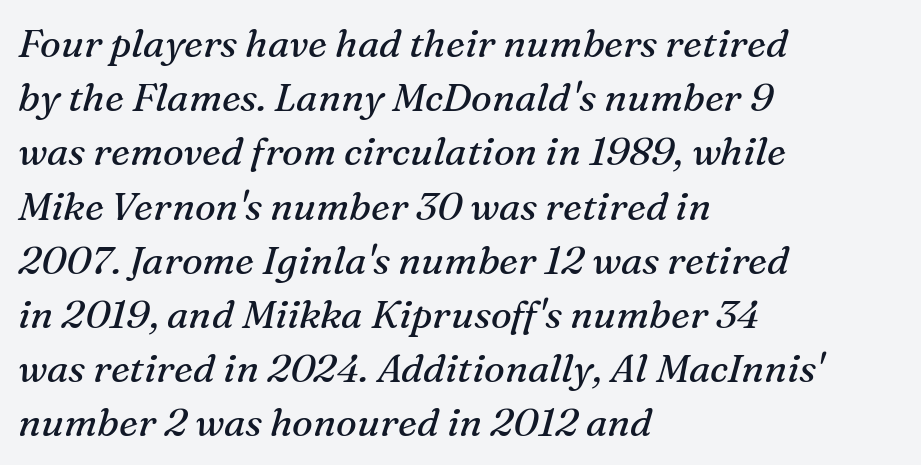
{"serif": "yes", "italic": "yes", "lean": "right", "slant_degrees": 16, "bold": "no", "weight": "regular", "width": "normal", "stroke_contrast": "medium", "x_height": "medium", "monospaced": "no", "underline": "no", "align": "left", "line_spacing": "normal", "line_spacing_ratio": 1.39, "letter_spacing": "normal", "letter_spacing_em": 0.0, "glyph_px": 39}
